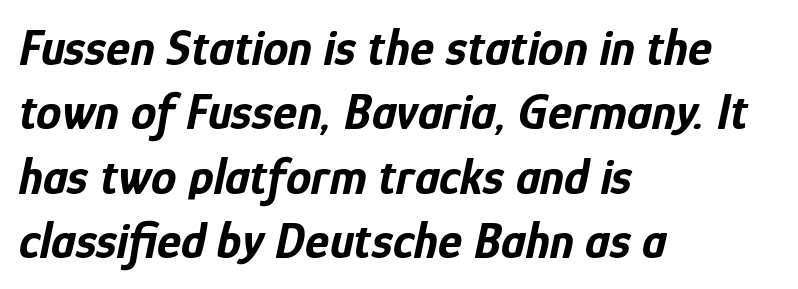
{"italic": "yes", "lean": "right", "slant_degrees": 12, "bold": "yes", "weight": "bold", "width": "condensed", "stroke_contrast": "low", "x_height": "medium", "monospaced": "no", "underline": "no", "align": "left", "line_spacing": "normal", "line_spacing_ratio": 1.26, "letter_spacing": "normal", "letter_spacing_em": 0.0, "glyph_px": 51}
